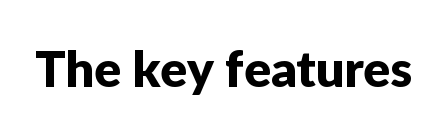
The rendering shows plain stroke endings on the letterforms — a sans-serif design. Clear beneath every line of the passage. Every character sits straight up, as roman type does. Here the designer chose a conventional face with non-uniform glyph widths. This rendering leaves character spacing at its baseline value.
